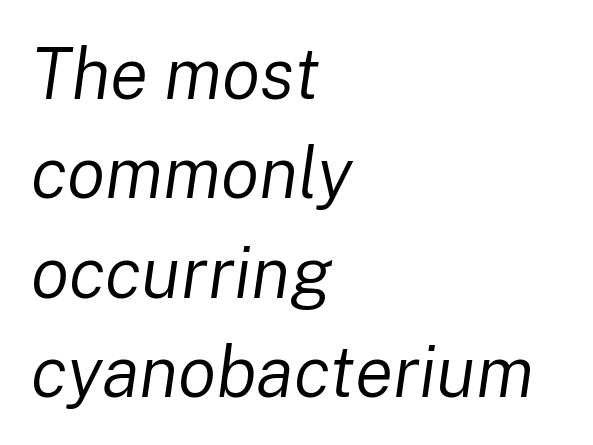
The image shows 71 px regular-weight type, italic (leaning right); set left-aligned, normal line spacing (1.4x), normal letter spacing, not underlined; low stroke contrast and a medium x-height.
